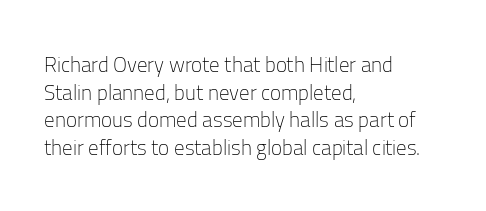
The image shows 21 px text type, upright; set left-aligned, normal line spacing (1.31x), normal letter spacing, not underlined.
